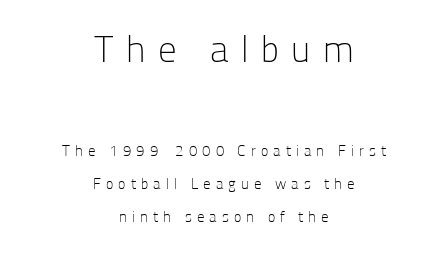
Q: Is the text bold? A: No.
Q: Is the text italic (slanted)? A: No, it is upright.
Q: Is the typeface a serif or a sans-serif typeface? A: Sans-serif.
Q: Is the text underlined? A: No.
Q: How is the paragraph aligned? A: Centered.
Q: Is the spacing between letters normal or unusually wide? A: Unusually wide.
Q: Is the spacing between lines tight, normal or loose? A: Loose.
Q: Which block of text is set in a larger size, the first (top) or the second (bottom)? A: The first (top) one.
Q: Width (condensed, normal, or wide)? A: Normal.
Q: Stroke contrast? A: Low.
Q: x-height? A: Medium.
Q: Monospaced? A: No.
